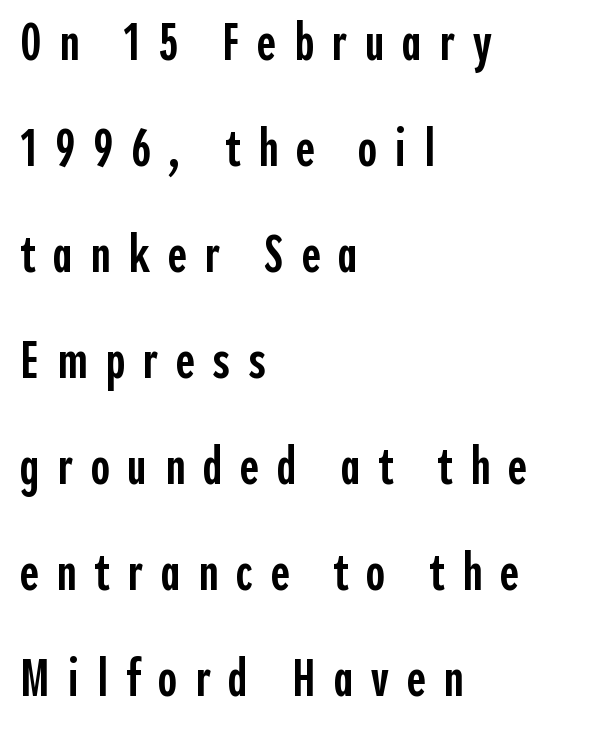
{"serif": "no", "italic": "no", "bold": "semi", "weight": "semibold", "width": "condensed", "x_height": "medium", "monospaced": "no", "underline": "no", "align": "left", "line_spacing": "loose", "line_spacing_ratio": 2.04, "letter_spacing": "wide", "letter_spacing_em": 0.34, "glyph_px": 52}
